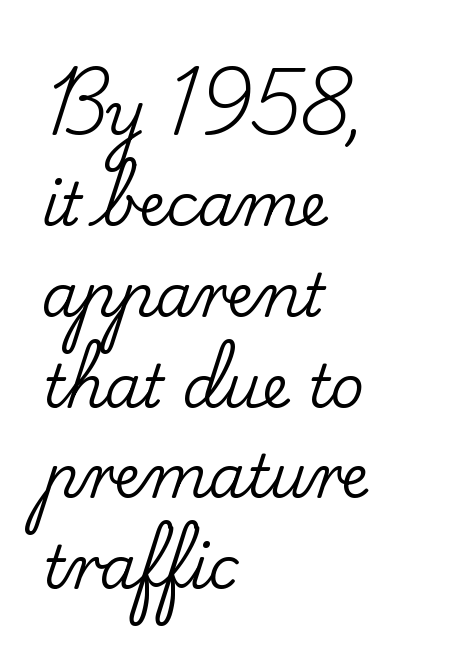
Varying glyph widths throughout — classic text-font behaviour. Rule under the text: the space is simply empty. The text block is weighted toward the left margin, trailing off unevenly rightward. The type is set solid horizontally, with unmodified tracking.
